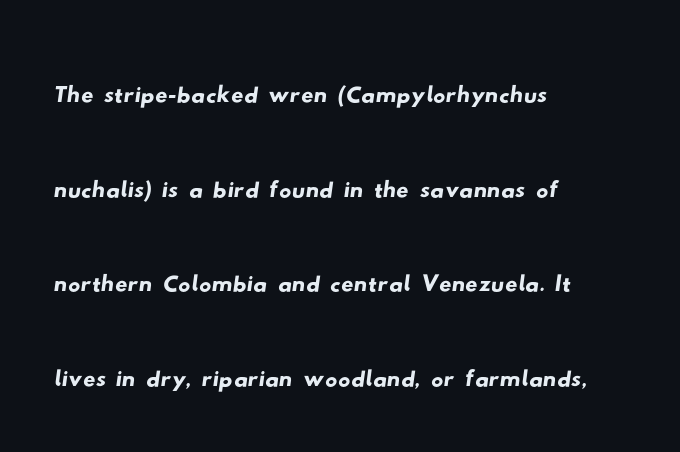
{"serif": "no", "width": "wide", "stroke_contrast": "low", "x_height": "small", "monospaced": "no", "underline": "no", "align": "left", "line_spacing": "normal", "line_spacing_ratio": 1.55, "letter_spacing": "normal", "letter_spacing_em": 0.0, "glyph_px": 61}
